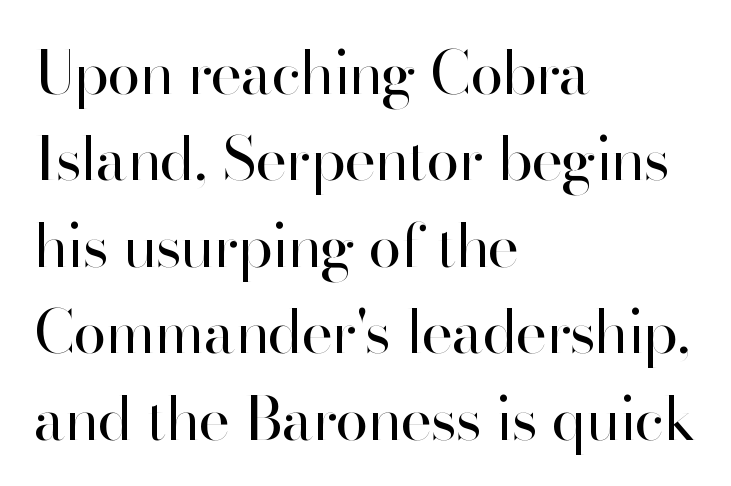
Q: Is the text bold? A: No.
Q: Is the text italic (slanted)? A: No, it is upright.
Q: Is the typeface a serif or a sans-serif typeface? A: Sans-serif.
Q: Is the text underlined? A: No.
Q: How is the paragraph aligned? A: Left-aligned.
Q: Is the spacing between letters normal or unusually wide? A: Normal.
Q: Is the spacing between lines tight, normal or loose? A: Normal.
Q: Width (condensed, normal, or wide)? A: Normal.
Q: Stroke contrast? A: High.
Q: x-height? A: Small.
Q: Monospaced? A: No.
